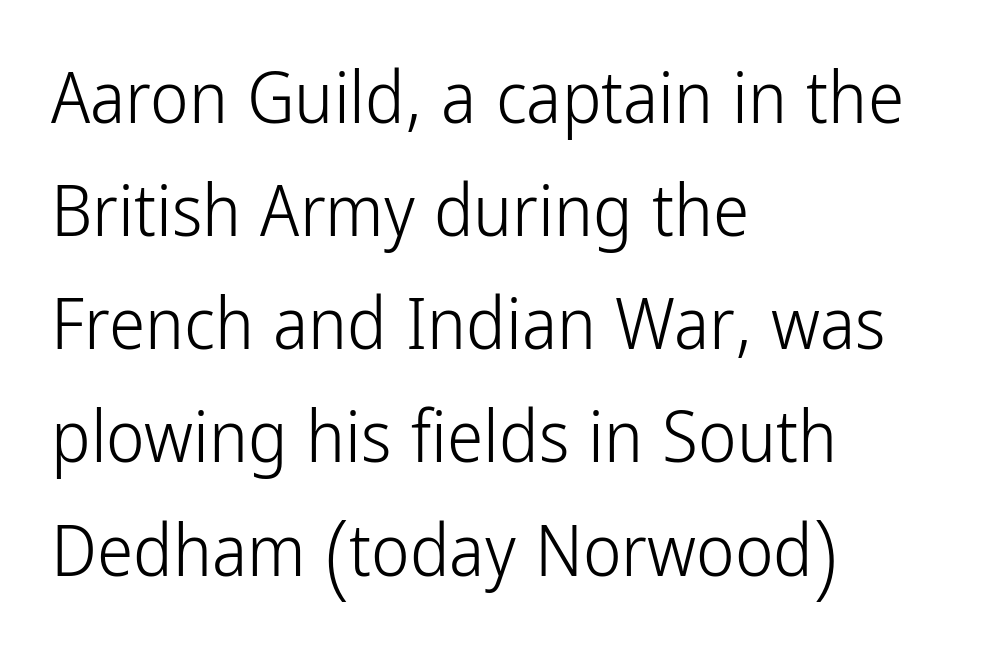
Q: Is the text bold? A: No.
Q: Is the text italic (slanted)? A: No, it is upright.
Q: Is the typeface a serif or a sans-serif typeface? A: Sans-serif.
Q: Is the text underlined? A: No.
Q: How is the paragraph aligned? A: Left-aligned.
Q: Is the spacing between letters normal or unusually wide? A: Normal.
Q: Is the spacing between lines tight, normal or loose? A: Normal.
Q: Width (condensed, normal, or wide)? A: Condensed.
Q: Stroke contrast? A: Low.
Q: x-height? A: Medium.
Q: Monospaced? A: No.
